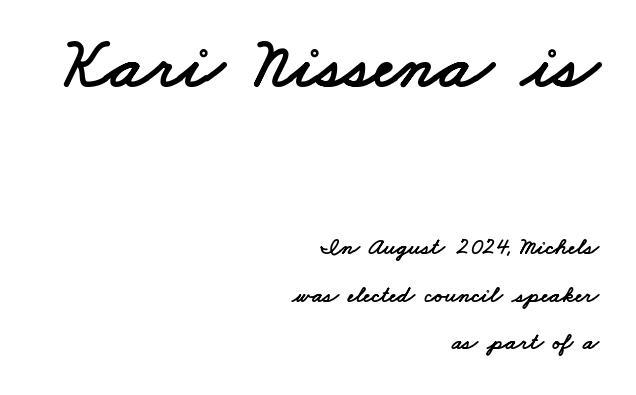
If you drew a ruler down the right edge, every line would touch it. Students, note that the glyphs here touch the page at normal intervals. Top chunk: large. Bottom chunk: small. Nope, no serifs anywhere on these letters. Any mark beneath the type? The region is blank.
